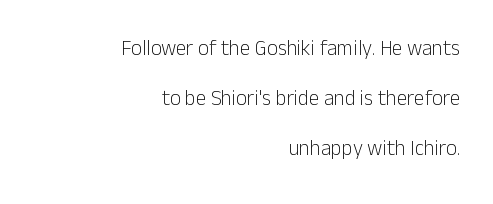
{"italic": "no", "bold": "no", "underline": "no", "align": "right", "line_spacing": "loose", "line_spacing_ratio": 2.39, "letter_spacing": "normal", "letter_spacing_em": 0.0, "glyph_px": 21}
